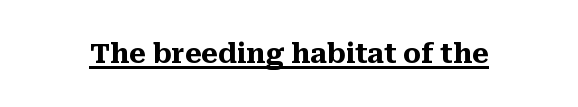
Q: Is the text bold? A: Yes.
Q: Is the text italic (slanted)? A: No, it is upright.
Q: Is the text underlined? A: Yes.
Q: Is the spacing between letters normal or unusually wide? A: Normal.
